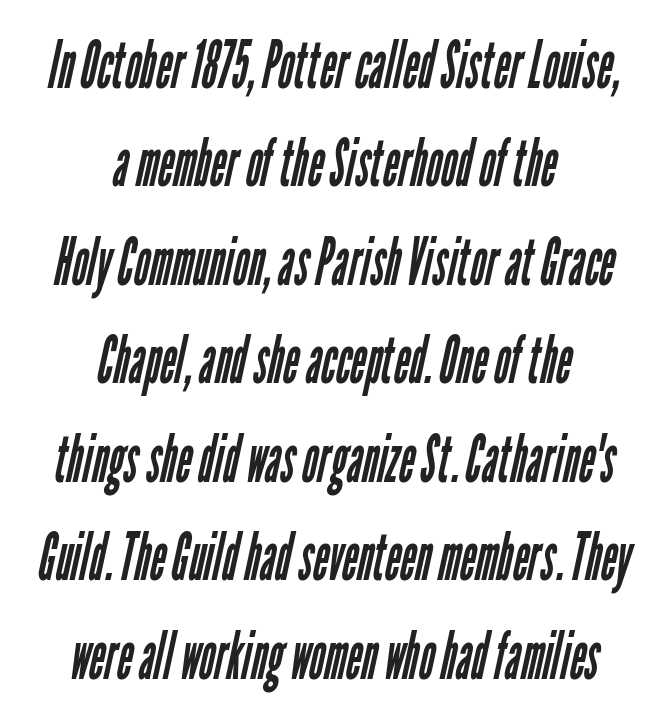
{"serif": "no", "bold": "no", "weight": "regular", "width": "condensed", "stroke_contrast": "low", "x_height": "medium", "monospaced": "no", "underline": "no", "align": "center", "line_spacing": "normal", "line_spacing_ratio": 1.47, "letter_spacing": "normal", "letter_spacing_em": 0.0, "glyph_px": 67}
